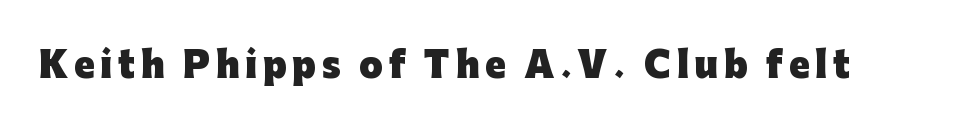
Q: Is the text bold? A: Yes.
Q: Is the text italic (slanted)? A: No, it is upright.
Q: Is the typeface a serif or a sans-serif typeface? A: Sans-serif.
Q: Is the text underlined? A: No.
Q: Width (condensed, normal, or wide)? A: Normal.
Q: Stroke contrast? A: Low.
Q: x-height? A: Medium.
Q: Monospaced? A: No.
